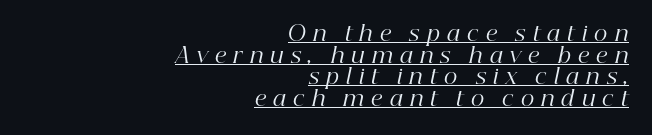
Baseline-to-baseline distance is barely more than the letter height. In designer terms, the underline attribute is active on this setting. There's an unmistakable incline to the writing here. Right-aligned paragraph, ragged on the left. Unbolded letterforms with no extra heft. This sample uses expanded letter spacing, leaving extra air between glyphs.
